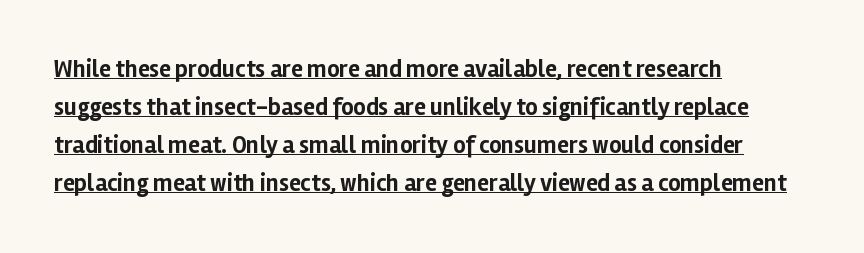
{"italic": "no", "bold": "yes", "underline": "yes", "align": "left", "line_spacing": "normal", "line_spacing_ratio": 1.58, "letter_spacing": "normal", "letter_spacing_em": 0.0, "glyph_px": 24}
